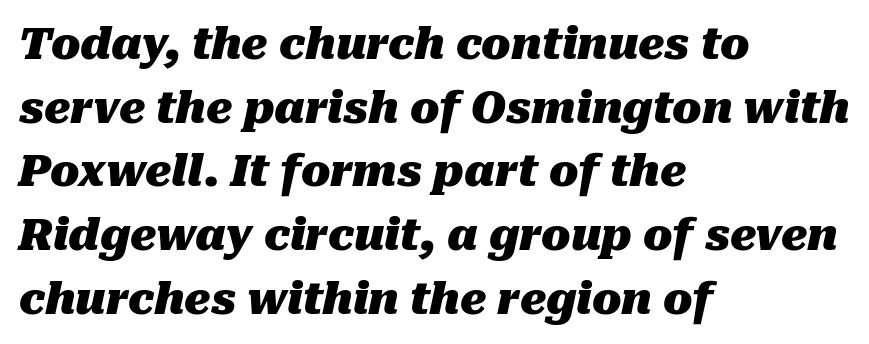
{"italic": "yes", "lean": "right", "slant_degrees": 10, "bold": "yes", "weight": "heavy", "width": "normal", "stroke_contrast": "medium", "x_height": "medium", "monospaced": "no", "underline": "no", "align": "left", "line_spacing": "normal", "line_spacing_ratio": 1.48, "letter_spacing": "normal", "letter_spacing_em": 0.0, "glyph_px": 43}
